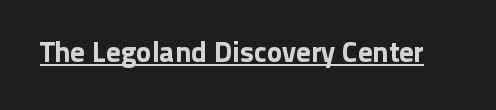
Q: Is the text italic (slanted)? A: No, it is upright.
Q: Is the typeface a serif or a sans-serif typeface? A: Sans-serif.
Q: Is the text underlined? A: Yes.
Q: Is the spacing between letters normal or unusually wide? A: Normal.
Q: Width (condensed, normal, or wide)? A: Normal.
Q: Stroke contrast? A: Low.
Q: x-height? A: Medium.
Q: Monospaced? A: No.
